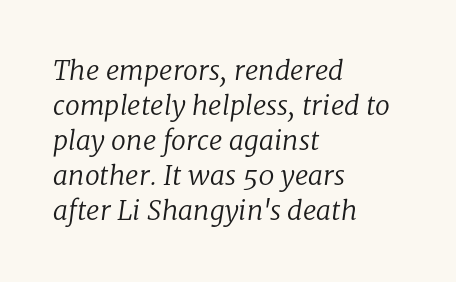
Q: Is the text bold? A: No.
Q: Is the text italic (slanted)? A: Yes, it leans right by about 8 degrees.
Q: Is the text underlined? A: No.
Q: How is the paragraph aligned? A: Left-aligned.
Q: Is the spacing between letters normal or unusually wide? A: Normal.
Q: Is the spacing between lines tight, normal or loose? A: Normal.
